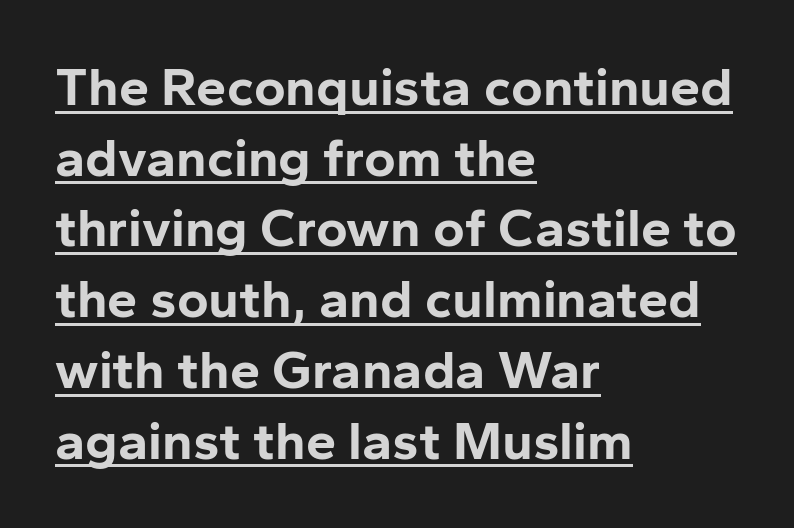
{"serif": "no", "italic": "no", "bold": "yes", "weight": "bold", "width": "normal", "stroke_contrast": "low", "x_height": "medium", "monospaced": "no", "underline": "yes", "align": "left", "line_spacing": "normal", "line_spacing_ratio": 1.31, "letter_spacing": "normal", "letter_spacing_em": 0.0, "glyph_px": 54}
